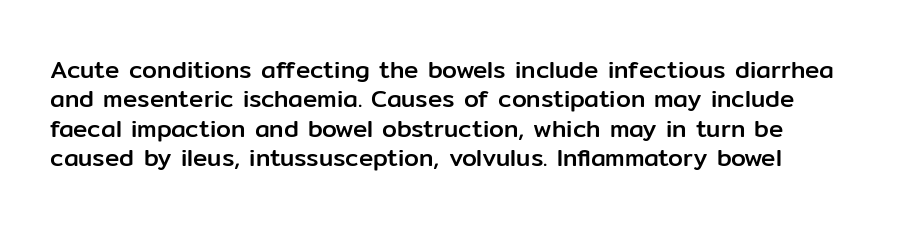
{"italic": "no", "underline": "no", "align": "left", "line_spacing_ratio": 1.22, "letter_spacing": "normal", "letter_spacing_em": 0.0, "glyph_px": 24}
